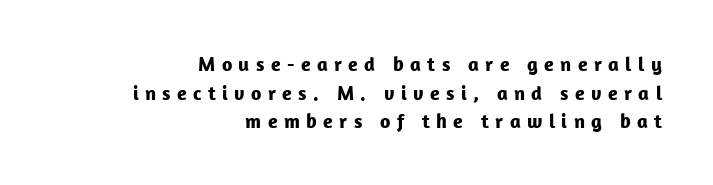
A typesetter would mark this as roman, not italic. The leading is moderate, giving the passage an even texture. Here the glyphs are tracked loosely, breaking word shapes into spaced letters. Each line ends at the same right margin while the left side varies. Descenders are the only things crossing below the line.
